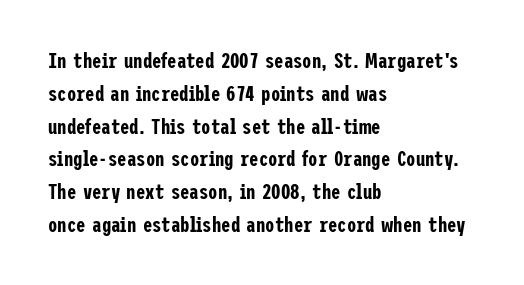
Whoever set this chose a conventional vertical rhythm. Quick note: not italic, upright. Only glyphs here, with clear space below each row. The horizontal fit of the characters is conventional and even. Notice how the passage keeps a crisp vertical edge on the left only.
